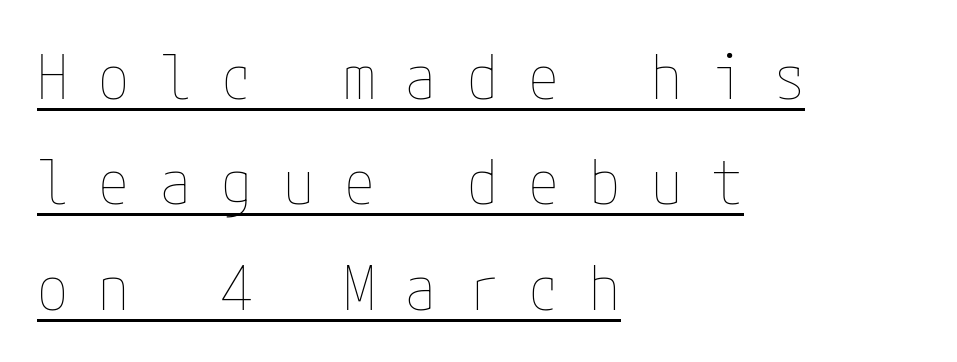
The image shows 62 px thin, condensed type, upright; set left-aligned, normal line spacing (1.7x), unusually wide letter spacing (+0.49 em), underlined; low stroke contrast and a medium x-height.
